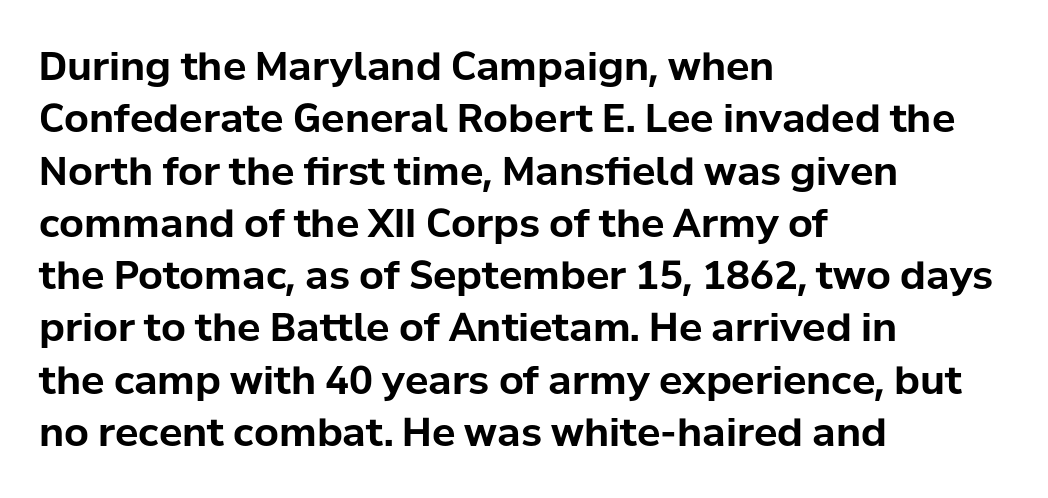
{"serif": "no", "italic": "no", "bold": "yes", "weight": "bold", "width": "normal", "stroke_contrast": "low", "x_height": "medium", "monospaced": "no", "underline": "no", "align": "left", "line_spacing": "normal", "line_spacing_ratio": 1.34, "letter_spacing": "normal", "letter_spacing_em": 0.0, "glyph_px": 39}
